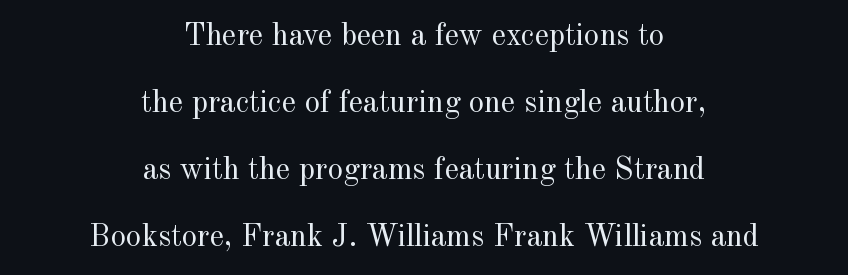
{"serif": "yes", "italic": "no", "bold": "no", "weight": "regular", "width": "normal", "x_height": "small", "monospaced": "no", "underline": "no", "align": "center", "line_spacing": "loose", "line_spacing_ratio": 2.16, "letter_spacing": "normal", "letter_spacing_em": 0.0, "glyph_px": 31}
